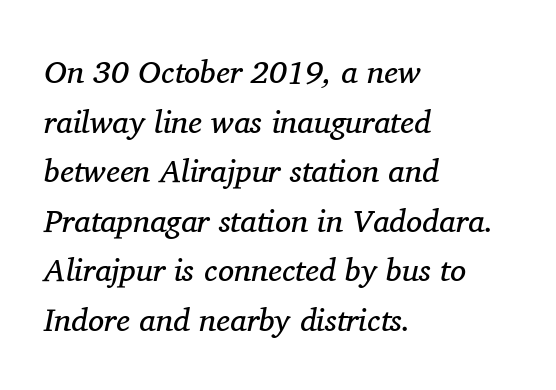
Q: Is the text bold? A: No.
Q: Is the text italic (slanted)? A: Yes, it leans right by about 11 degrees.
Q: Is the typeface a serif or a sans-serif typeface? A: Serif.
Q: Is the text underlined? A: No.
Q: How is the paragraph aligned? A: Left-aligned.
Q: Is the spacing between letters normal or unusually wide? A: Normal.
Q: Is the spacing between lines tight, normal or loose? A: Normal.
Q: Width (condensed, normal, or wide)? A: Normal.
Q: Stroke contrast? A: Medium.
Q: x-height? A: Medium.
Q: Monospaced? A: No.
